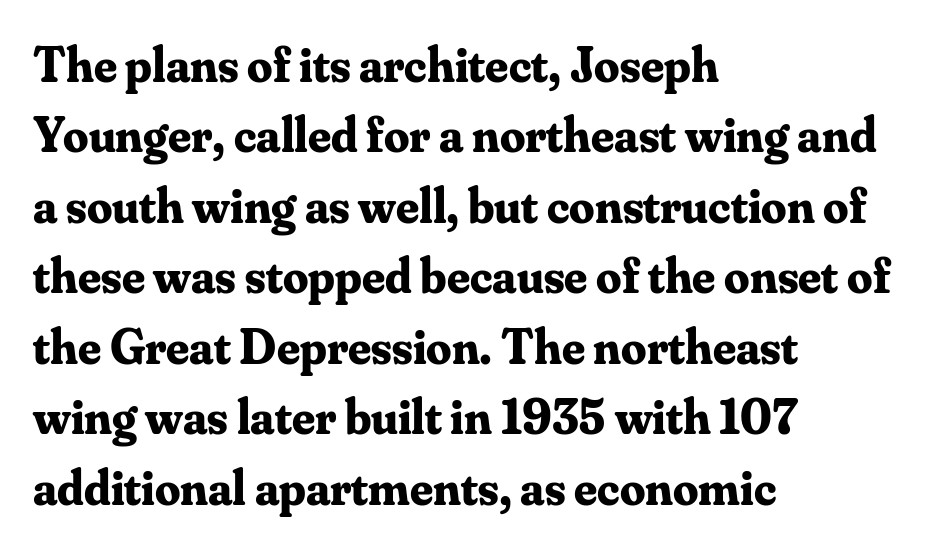
The image shows 50 px bold serif type, upright; set left-aligned, normal line spacing (1.41x), normal letter spacing, not underlined; medium stroke contrast and a small x-height.
